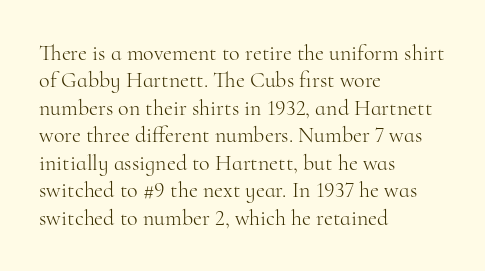
The image shows 22 px text type, upright; set left-aligned, normal line spacing (1.25x), normal letter spacing, not underlined.
